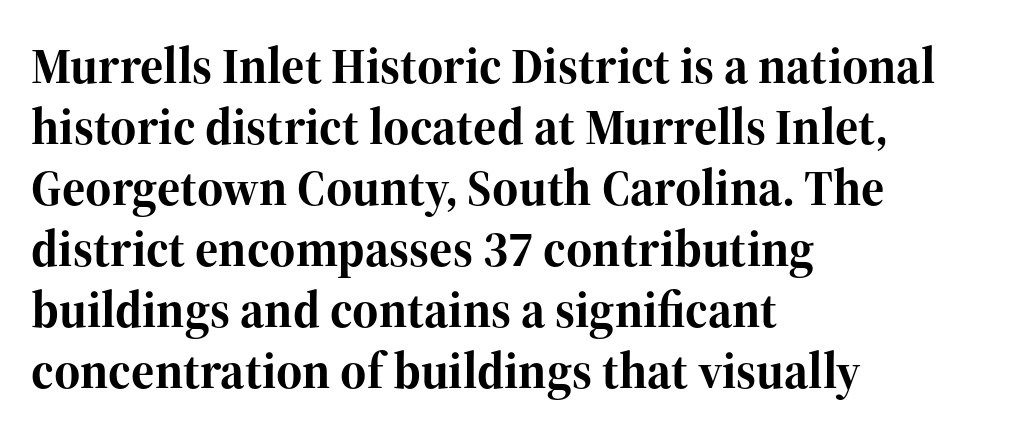
Bare-footed words on every line. The lines are quadded left. You could call the tracking neutral — neither tight nor loose. You can tell it's not italic because the verticals are truly vertical. Letterform terminals end in serifs throughout the passage. These lines are rendered in a variable-pitch font.
